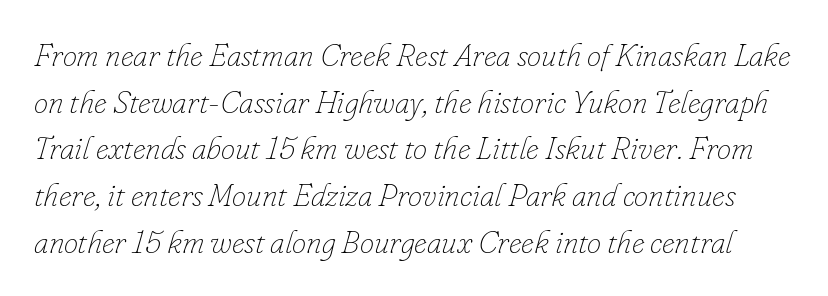
Q: Is the text bold? A: No.
Q: Is the text italic (slanted)? A: Yes, it leans right by about 16 degrees.
Q: Is the text underlined? A: No.
Q: Is the spacing between letters normal or unusually wide? A: Normal.
Q: Is the spacing between lines tight, normal or loose? A: Normal.
Q: Width (condensed, normal, or wide)? A: Normal.
Q: Stroke contrast? A: Low.
Q: x-height? A: Small.
Q: Monospaced? A: No.
